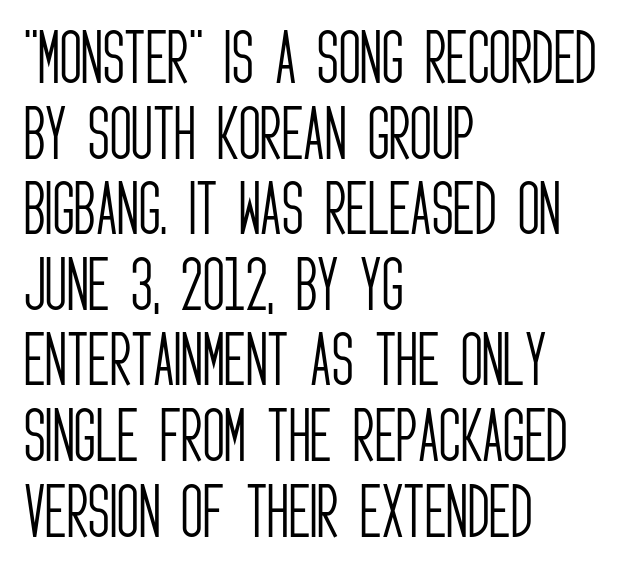
Q: Is the text bold? A: No.
Q: Is the text italic (slanted)? A: No, it is upright.
Q: Is the typeface a serif or a sans-serif typeface? A: Sans-serif.
Q: Is the text underlined? A: No.
Q: How is the paragraph aligned? A: Left-aligned.
Q: Is the spacing between letters normal or unusually wide? A: Normal.
Q: Is the spacing between lines tight, normal or loose? A: Normal.
Q: Width (condensed, normal, or wide)? A: Condensed.
Q: Stroke contrast? A: Low.
Q: x-height? A: Large.
Q: Monospaced? A: No.
